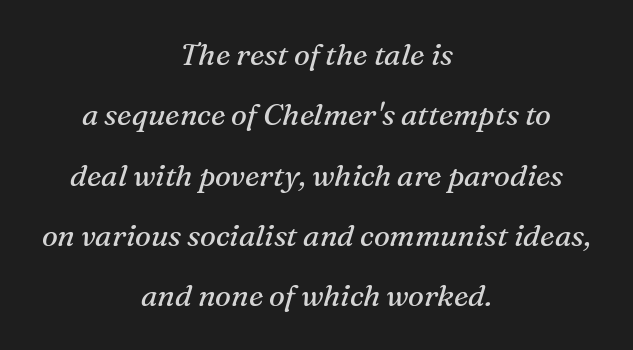
Decoration check: the copy has no underline. A student would call this center alignment; a typographer would say set centered. The glyphs look as if they've been sheared to an angle. The typesetting does not lean heavy: it is not bold.
